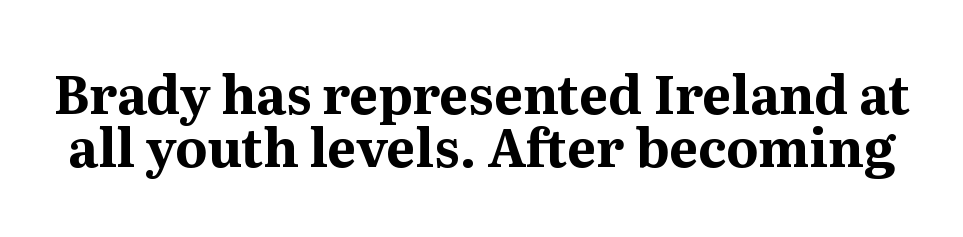
Character widths vary here, with narrow letters taking less room than wide ones. The baseline area is clear. Students, note that the glyphs here touch the page at normal intervals. To sum up the face: it has serifs. Ordinary non-slanted type is in use. Compared with an ordinary text face, these strokes are far heavier — a full bold.
